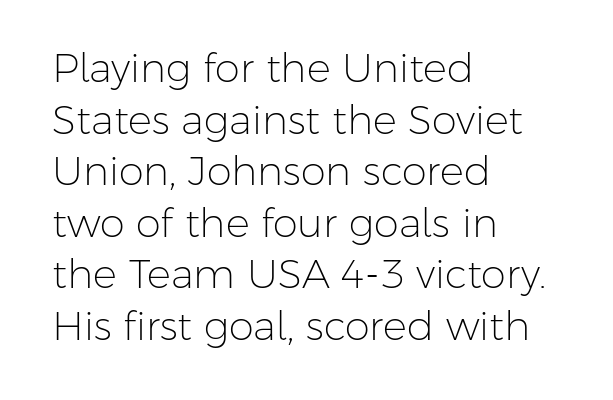
Q: Is the text bold? A: No.
Q: Is the text italic (slanted)? A: No, it is upright.
Q: Is the typeface a serif or a sans-serif typeface? A: Sans-serif.
Q: Is the text underlined? A: No.
Q: How is the paragraph aligned? A: Left-aligned.
Q: Is the spacing between letters normal or unusually wide? A: Normal.
Q: Is the spacing between lines tight, normal or loose? A: Normal.
Q: Width (condensed, normal, or wide)? A: Normal.
Q: Stroke contrast? A: Low.
Q: x-height? A: Medium.
Q: Monospaced? A: No.
